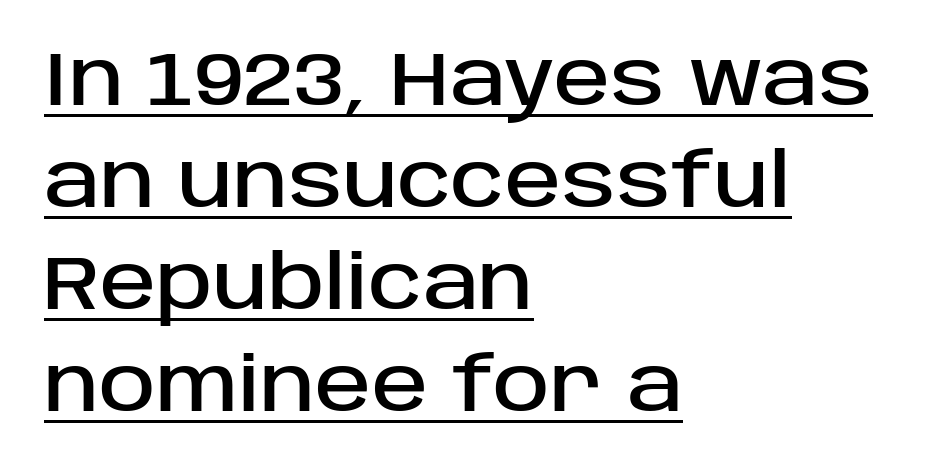
The image shows 76 px sans-serif type, upright; set left-aligned, normal line spacing (1.34x), normal letter spacing, underlined; low stroke contrast and a large x-height.
